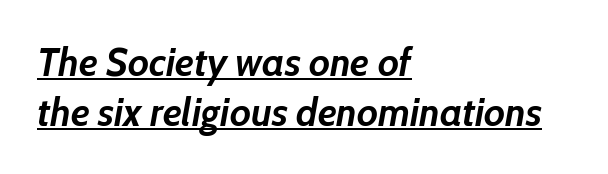
Is there much room between lines? A standard amount, neither cramped nor airy. Is this a fixed-width face? No — the glyphs have proportional, varying widths. Like a heading marked for emphasis, these lines bear an underscore. As a designer I'd log this as weight 700, bold. You can tell it's italic because the verticals aren't actually vertical. The lines in this sample share a left origin and differ only in where they stop.
